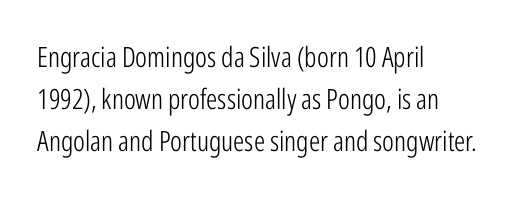
What's the leading like? Ordinary, nothing unusual. Caption: multi-line text, flush left, ragged right. You could not count columns in this text — the font is proportionally spaced. No extra ink here — the face is not bold.
